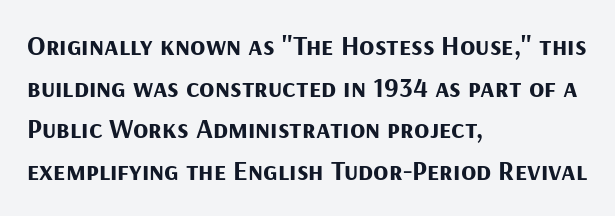
{"serif": "no", "italic": "no", "bold": "yes", "weight": "bold", "width": "normal", "stroke_contrast": "medium", "x_height": "medium", "monospaced": "no", "underline": "no", "align": "left", "line_spacing": "normal", "line_spacing_ratio": 1.49, "letter_spacing": "normal", "letter_spacing_em": 0.0, "glyph_px": 28}
